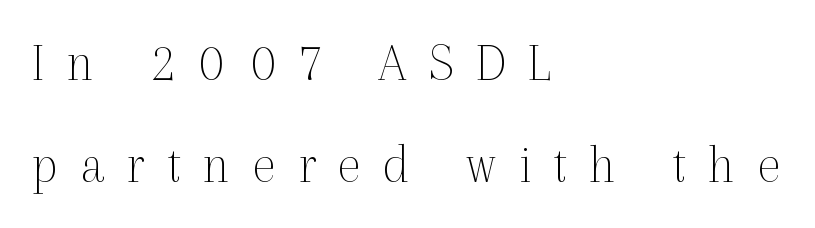
Do the characters align in a grid? No, the font is proportional. Stroke terminals: seriffed. Tracking here is generous; glyphs stand well apart from one another. The typeface has the unassuming heft of standard copy or less. Posture: straight, roman, zero tilt.
